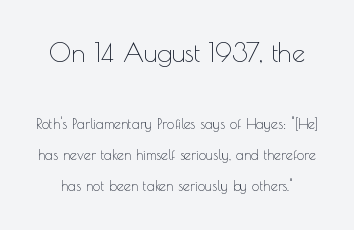
Q: Is the text bold? A: No.
Q: Is the text italic (slanted)? A: No, it is upright.
Q: Is the text underlined? A: No.
Q: Is the spacing between letters normal or unusually wide? A: Normal.
Q: Is the spacing between lines tight, normal or loose? A: Loose.
Q: Which block of text is set in a larger size, the first (top) or the second (bottom)? A: The first (top) one.
